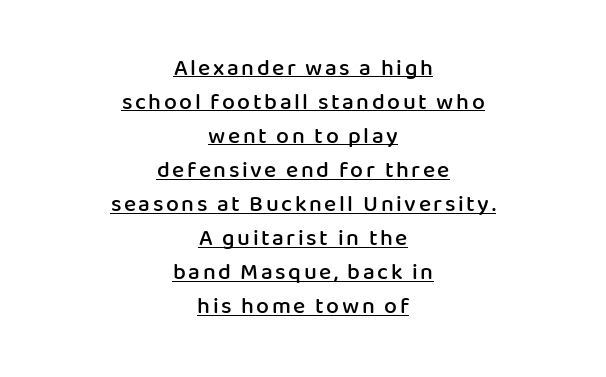
{"italic": "no", "bold": "semi", "underline": "yes", "align": "center", "line_spacing": "normal", "line_spacing_ratio": 1.48, "glyph_px": 23}
